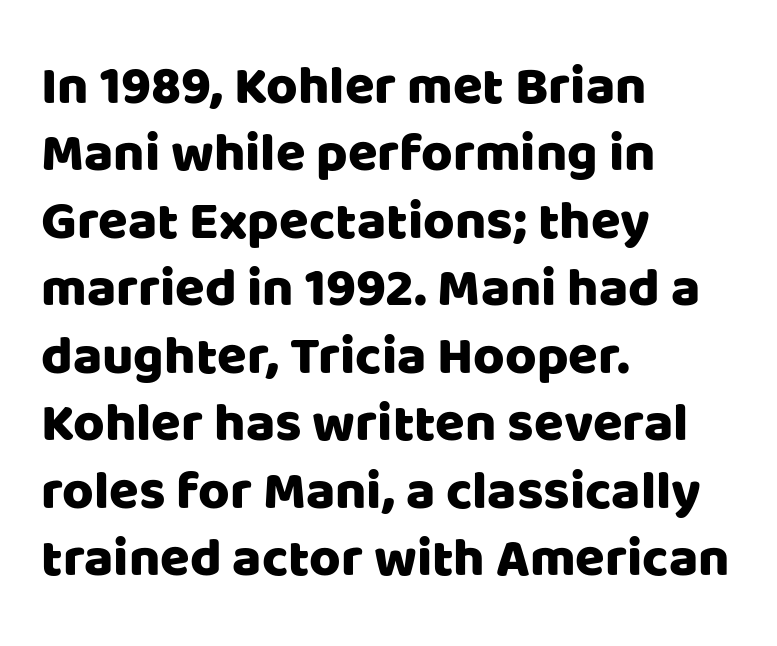
Interline gaps are of average width in this sample. In terms of letterform style, serifs are entirely absent. A typesetter would mark this as roman, not italic. Teacher's note: observe the even left margin — that is flush-left alignment. The zone under the glyphs is completely vacant. Inter-character spacing is left at the font's built-in metrics.
